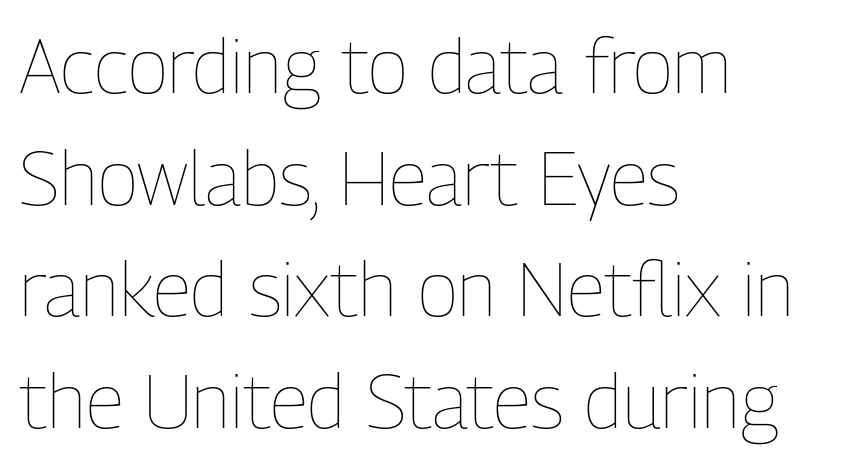
The passage shown has conventional tracking throughout. Underlining? Definitely not there. The letters look calm and open, with moderate or lighter stems. A typesetter would call this leading conventional body-copy spacing.
